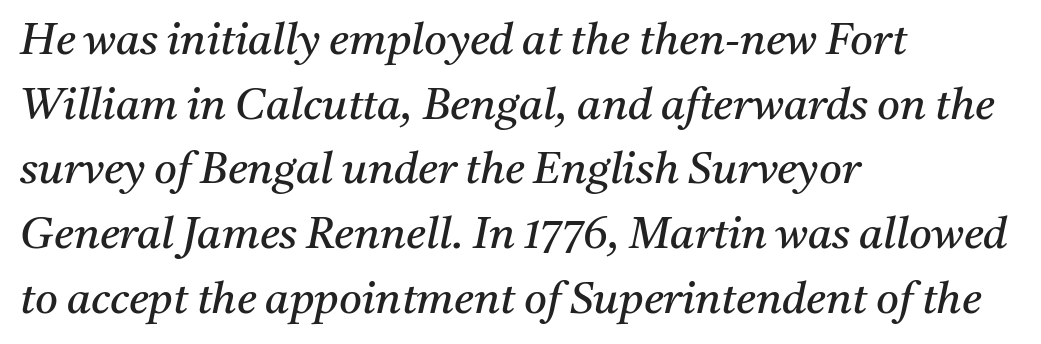
Q: Is the text bold? A: No.
Q: Is the text italic (slanted)? A: Yes, it leans right by about 11 degrees.
Q: Is the typeface a serif or a sans-serif typeface? A: Serif.
Q: Is the text underlined? A: No.
Q: How is the paragraph aligned? A: Left-aligned.
Q: Is the spacing between letters normal or unusually wide? A: Normal.
Q: Is the spacing between lines tight, normal or loose? A: Normal.
Q: Width (condensed, normal, or wide)? A: Normal.
Q: Stroke contrast? A: Medium.
Q: x-height? A: Medium.
Q: Monospaced? A: No.
